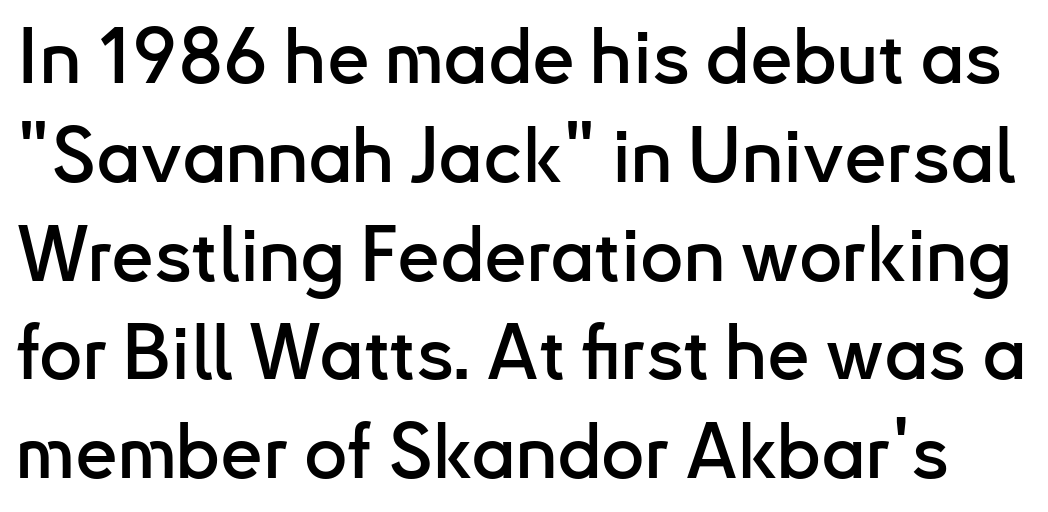
The image shows 76 px sans-serif type, upright; set normal line spacing (1.3x), normal letter spacing, not underlined; low stroke contrast and a small x-height.
